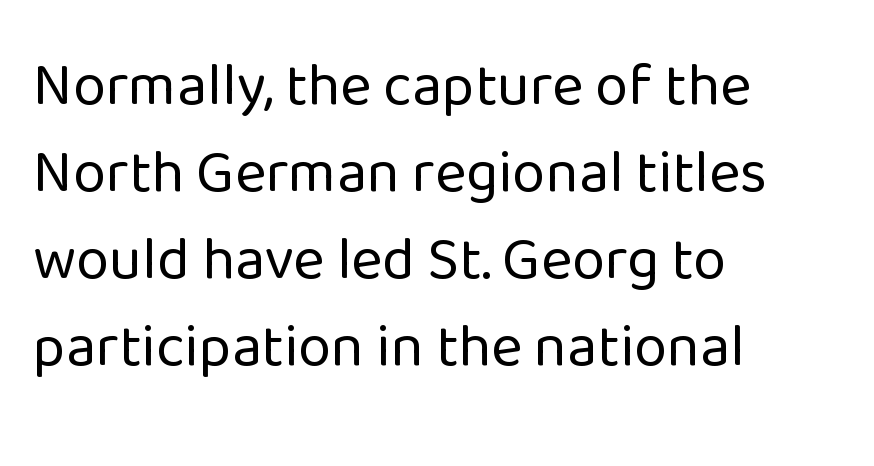
The typeface chosen for these lines omits serifs. This sample uses an upright cut, with every glyph sitting square on the baseline. The letterforms sit shoulder to shoulder at normal distance. Descenders hang freely into open space. A typesetter would call this proportional, since set widths differ per character. Evenly set lines give the paragraph a standard silhouette.
